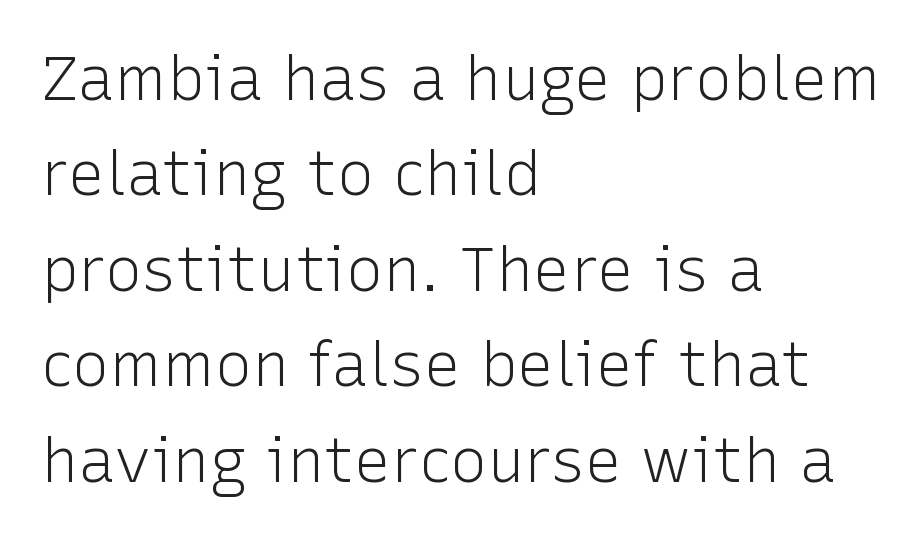
{"serif": "no", "italic": "no", "bold": "no", "weight": "light", "width": "normal", "stroke_contrast": "low", "x_height": "medium", "monospaced": "no", "underline": "no", "align": "left", "line_spacing": "normal", "line_spacing_ratio": 1.54, "letter_spacing": "normal", "letter_spacing_em": 0.0, "glyph_px": 62}
